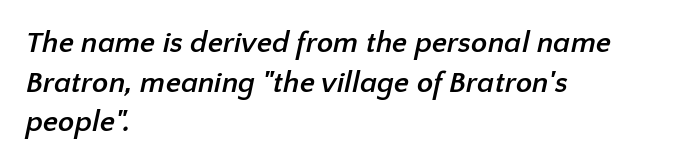
A typesetter would label this face a sans. Varying glyph widths throughout — classic text-font behaviour. Which margin do the lines hug? The left one — the right edge is uneven. The words here are not underlined. The designer left line spacing at the default.
